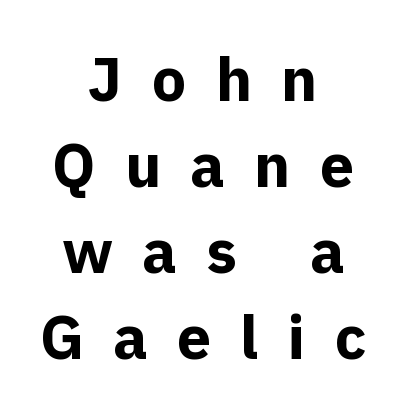
Q: Is the text bold? A: Yes.
Q: Is the text italic (slanted)? A: No, it is upright.
Q: Is the typeface a serif or a sans-serif typeface? A: Sans-serif.
Q: Is the text underlined? A: No.
Q: How is the paragraph aligned? A: Centered.
Q: Is the spacing between letters normal or unusually wide? A: Unusually wide.
Q: Is the spacing between lines tight, normal or loose? A: Normal.
Q: Width (condensed, normal, or wide)? A: Normal.
Q: x-height? A: Medium.
Q: Monospaced? A: No.
